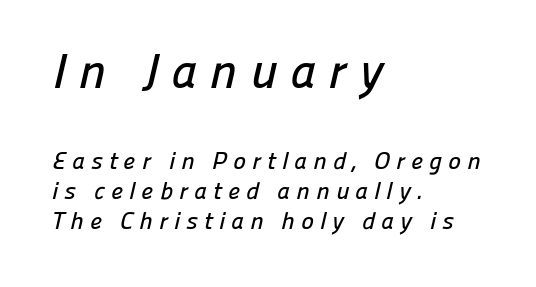
{"serif": "no", "width": "normal", "stroke_contrast": "low", "x_height": "medium", "monospaced": "no", "underline": "no", "align": "left", "line_spacing": "normal", "line_spacing_ratio": 1.25, "letter_spacing": "wide", "letter_spacing_em": 0.26, "larger_block": "first", "size_ratio": 2.04, "glyph_px": 49}
